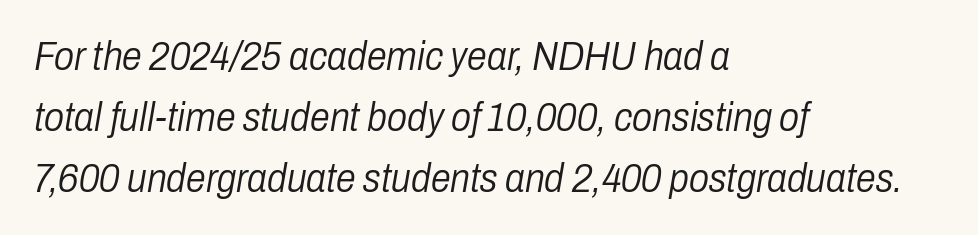
The image shows 40 px light, condensed type, italic (leaning right); set left-aligned, normal line spacing (1.52x), normal letter spacing, not underlined; low stroke contrast and a medium x-height.
